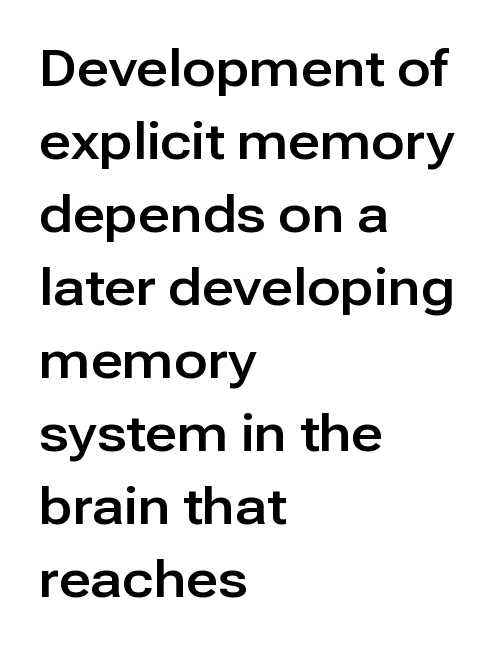
The image shows 50 px sans-serif type, upright; set left-aligned, normal line spacing (1.46x), normal letter spacing, not underlined; low stroke contrast and a medium x-height.
